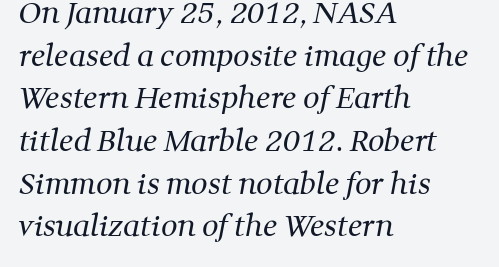
The image shows 29 px regular-weight serif type; set left-aligned, normal line spacing (1.47x), normal letter spacing, not underlined; medium stroke contrast and a medium x-height.
